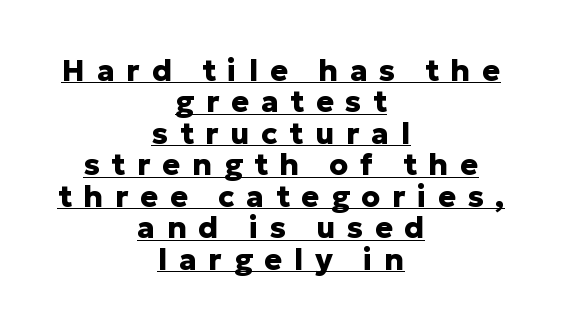
{"serif": "no", "italic": "no", "bold": "yes", "weight": "heavy", "width": "normal", "stroke_contrast": "low", "x_height": "medium", "monospaced": "no", "underline": "yes", "align": "center", "line_spacing": "tight", "line_spacing_ratio": 1.05, "letter_spacing": "wide", "letter_spacing_em": 0.39, "glyph_px": 30}
